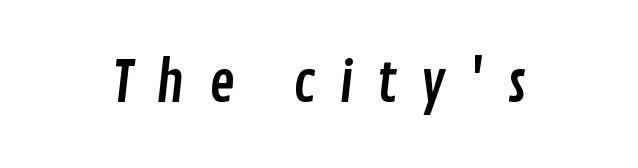
The image shows 55 px condensed sans-serif type; set unusually wide letter spacing (+0.42 em), not underlined; low stroke contrast and a medium x-height.
